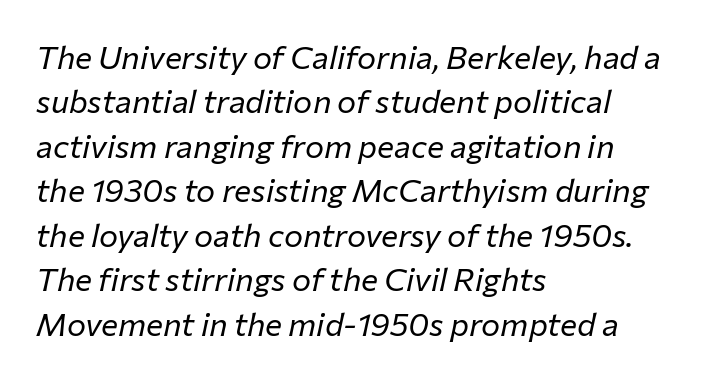
The image shows 32 px regular-weight type, italic (leaning right); set left-aligned, normal line spacing (1.39x), normal letter spacing, not underlined; low stroke contrast and a medium x-height.
